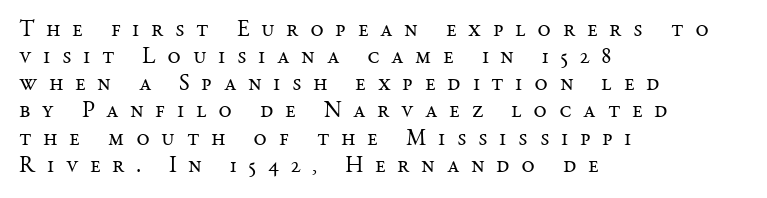
Q: Is the text bold? A: No.
Q: Is the text italic (slanted)? A: No, it is upright.
Q: Is the text underlined? A: No.
Q: How is the paragraph aligned? A: Left-aligned.
Q: Is the spacing between letters normal or unusually wide? A: Unusually wide.
